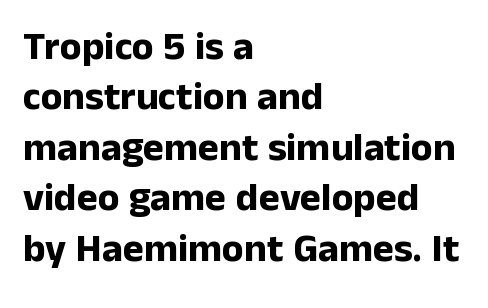
{"serif": "no", "italic": "no", "bold": "yes", "weight": "bold", "width": "normal", "stroke_contrast": "low", "x_height": "medium", "monospaced": "no", "underline": "no", "align": "left", "line_spacing": "normal", "line_spacing_ratio": 1.26, "letter_spacing": "normal", "letter_spacing_em": 0.0, "glyph_px": 40}
